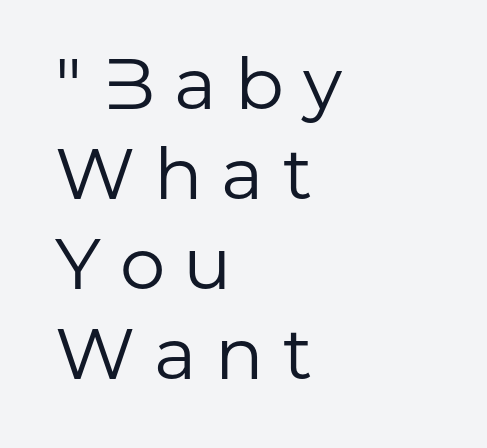
{"serif": "no", "italic": "no", "bold": "no", "weight": "regular", "width": "normal", "stroke_contrast": "low", "x_height": "medium", "monospaced": "no", "underline": "no", "align": "left", "line_spacing": "normal", "line_spacing_ratio": 1.25, "letter_spacing": "wide", "letter_spacing_em": 0.26, "glyph_px": 72}
